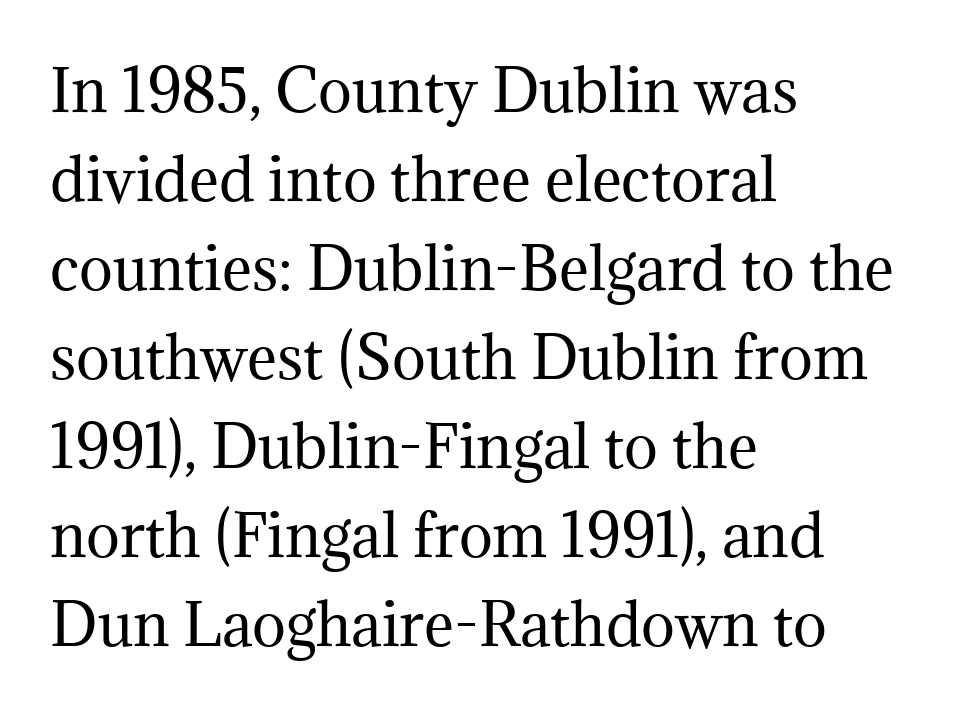
{"serif": "yes", "italic": "no", "bold": "no", "weight": "regular", "width": "normal", "stroke_contrast": "medium", "x_height": "medium", "monospaced": "no", "underline": "no", "align": "left", "line_spacing": "normal", "line_spacing_ratio": 1.56, "letter_spacing": "normal", "letter_spacing_em": 0.0, "glyph_px": 57}
